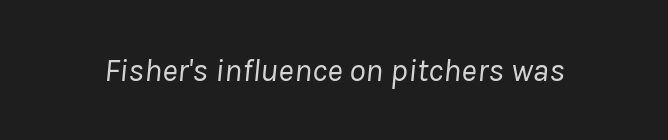
{"italic": "yes", "lean": "right", "slant_degrees": 8, "bold": "no", "weight": "regular", "width": "normal", "stroke_contrast": "low", "x_height": "medium", "monospaced": "no", "underline": "no", "letter_spacing": "normal", "letter_spacing_em": 0.0, "glyph_px": 33}
